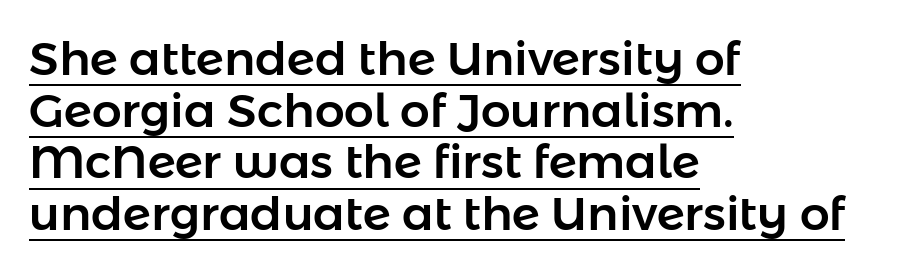
Q: Is the text italic (slanted)? A: No, it is upright.
Q: Is the typeface a serif or a sans-serif typeface? A: Sans-serif.
Q: Is the text underlined? A: Yes.
Q: How is the paragraph aligned? A: Left-aligned.
Q: Is the spacing between letters normal or unusually wide? A: Normal.
Q: Is the spacing between lines tight, normal or loose? A: Tight.
Q: Width (condensed, normal, or wide)? A: Normal.
Q: Stroke contrast? A: Low.
Q: x-height? A: Medium.
Q: Monospaced? A: No.
